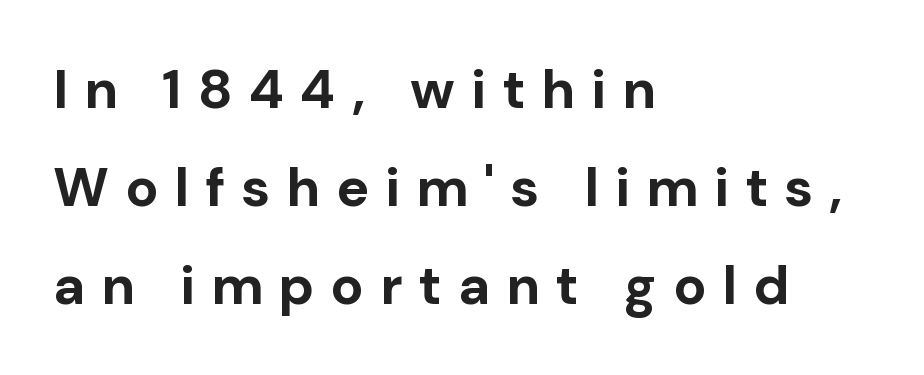
Q: Is the text bold? A: Yes.
Q: Is the text italic (slanted)? A: No, it is upright.
Q: Is the typeface a serif or a sans-serif typeface? A: Sans-serif.
Q: Is the text underlined? A: No.
Q: How is the paragraph aligned? A: Left-aligned.
Q: Is the spacing between letters normal or unusually wide? A: Unusually wide.
Q: Width (condensed, normal, or wide)? A: Normal.
Q: Stroke contrast? A: Low.
Q: x-height? A: Medium.
Q: Monospaced? A: No.
